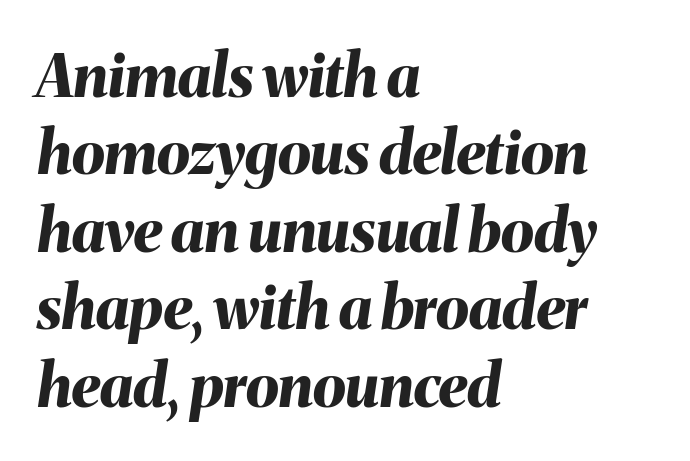
Tracking here is standard; glyphs follow each other at the usual distance. The passage shown stacks its lines at a standard gap. Casual observation: everything's shoved over to the left. Emphasis by weight is at full strength: bold. You can tell it's italic because the verticals aren't actually vertical.
